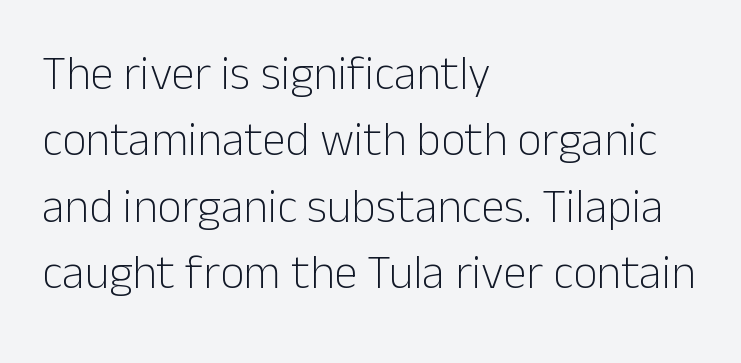
All the whitespace from short lines collects on the right. Each letter keeps its own natural width here, so spacing adapts to shape. This is the regular roman posture of the typeface. The rendering keeps characters at their native spacing. How would I describe the line gaps? Plain and ordinary. Weight: in the light-to-regular range.
